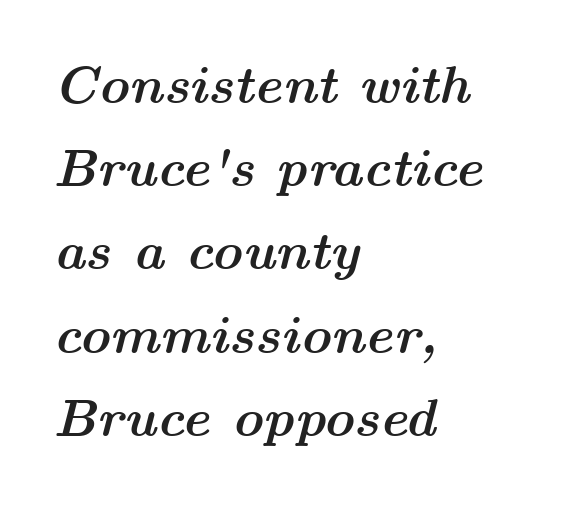
The image shows 53 px semibold, wide type, italic (leaning right); set left-aligned, normal line spacing (1.57x), normal letter spacing, not underlined; medium stroke contrast and a medium x-height.
